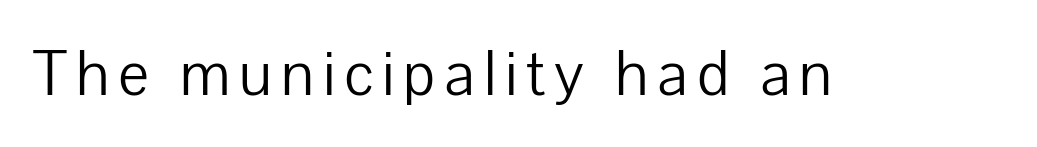
The image shows 62 px light sans-serif type, upright; set not underlined; low stroke contrast and a medium x-height.
